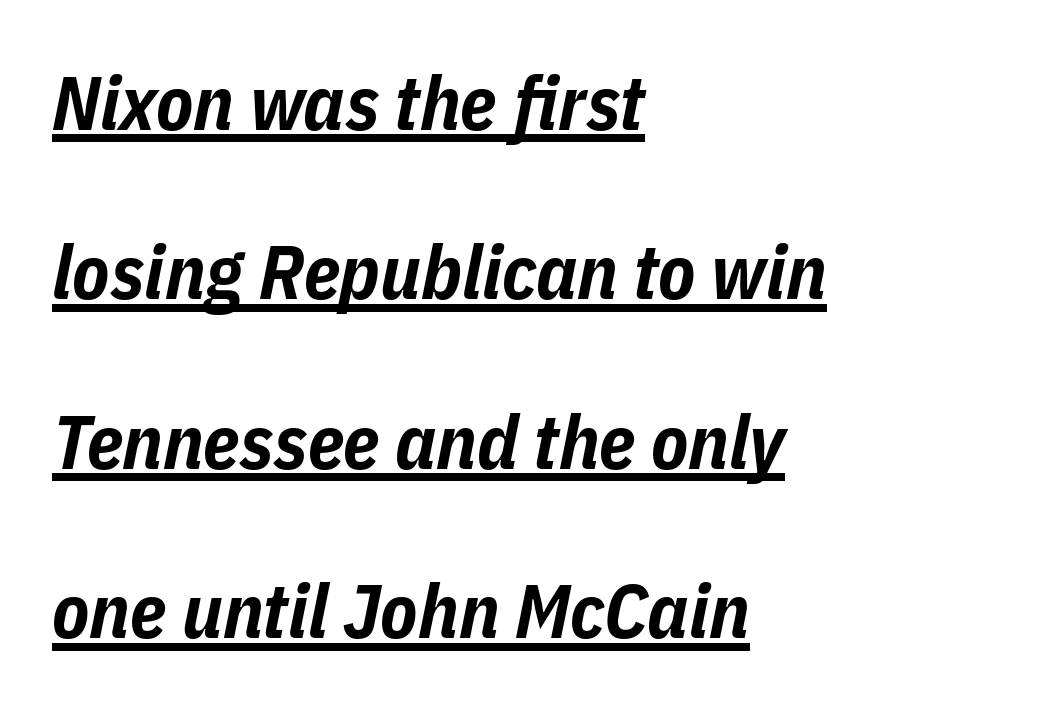
Q: Is the text bold? A: Yes.
Q: Is the text italic (slanted)? A: Yes, it leans right by about 11 degrees.
Q: Is the text underlined? A: Yes.
Q: How is the paragraph aligned? A: Left-aligned.
Q: Is the spacing between letters normal or unusually wide? A: Normal.
Q: Is the spacing between lines tight, normal or loose? A: Loose.
Q: Width (condensed, normal, or wide)? A: Condensed.
Q: Stroke contrast? A: Low.
Q: x-height? A: Medium.
Q: Monospaced? A: No.
